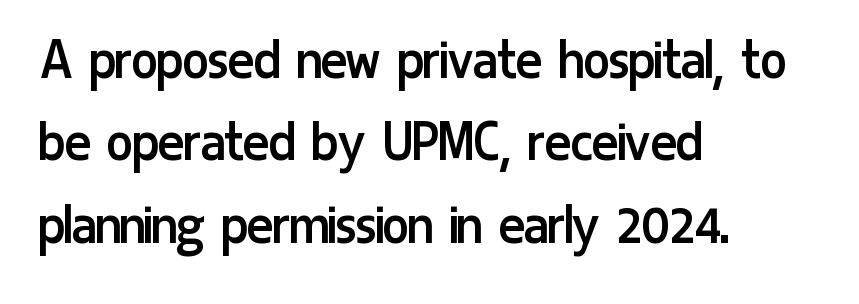
Q: Is the text bold? A: No.
Q: Is the text italic (slanted)? A: No, it is upright.
Q: Is the typeface a serif or a sans-serif typeface? A: Sans-serif.
Q: Is the text underlined? A: No.
Q: How is the paragraph aligned? A: Left-aligned.
Q: Is the spacing between letters normal or unusually wide? A: Normal.
Q: Is the spacing between lines tight, normal or loose? A: Normal.
Q: Width (condensed, normal, or wide)? A: Condensed.
Q: Stroke contrast? A: Low.
Q: x-height? A: Medium.
Q: Monospaced? A: No.
